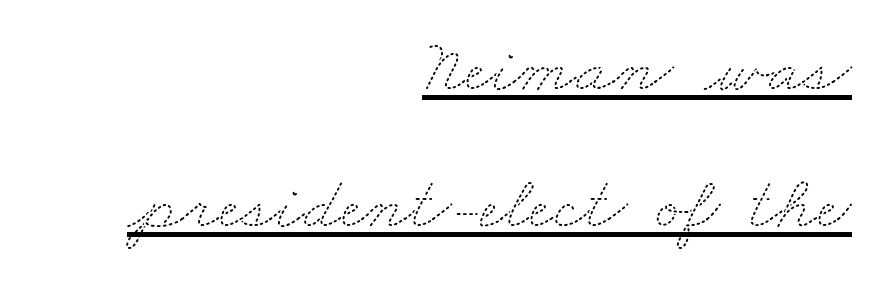
The image shows 76 px thin, wide type; set right-aligned, line spacing 1.8x, normal letter spacing, underlined; medium stroke contrast and a small x-height.
